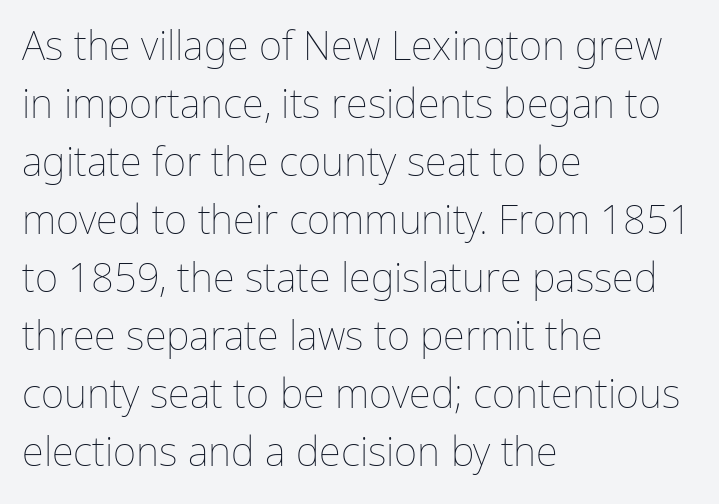
The image shows 40 px thin type, upright; set left-aligned, normal line spacing (1.45x), normal letter spacing, not underlined; low stroke contrast and a medium x-height.
